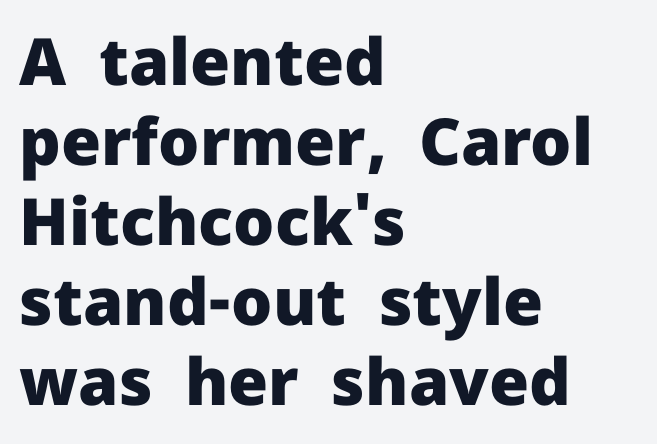
The image shows 65 px heavy sans-serif type, upright; set left-aligned, line spacing 1.23x, normal letter spacing, not underlined; low stroke contrast and a medium x-height.
